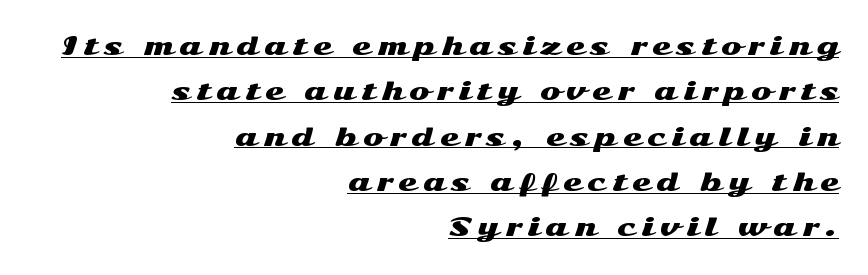
{"underline": "yes", "align": "right", "line_spacing_ratio": 1.89, "letter_spacing": "wide", "letter_spacing_em": 0.26, "glyph_px": 24}
